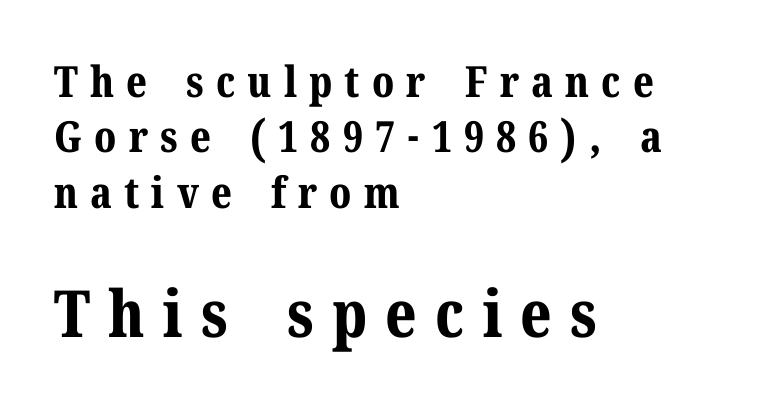
{"serif": "yes", "italic": "no", "bold": "yes", "weight": "bold", "width": "normal", "stroke_contrast": "medium", "x_height": "medium", "monospaced": "no", "underline": "no", "align": "left", "line_spacing": "normal", "line_spacing_ratio": 1.29, "letter_spacing": "wide", "letter_spacing_em": 0.28, "larger_block": "second", "size_ratio": 1.51, "glyph_px": 65}
